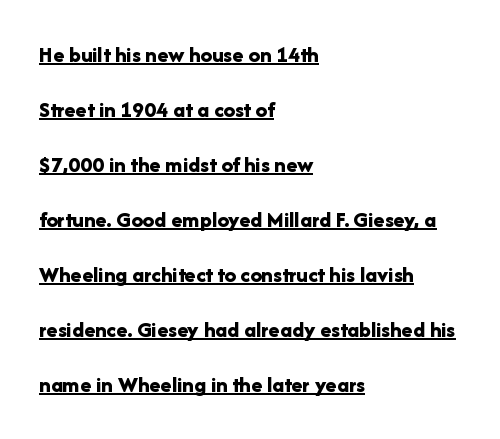
{"italic": "no", "bold": "yes", "underline": "yes", "align": "left", "line_spacing": "loose", "line_spacing_ratio": 2.39, "letter_spacing": "normal", "letter_spacing_em": 0.0, "glyph_px": 23}
